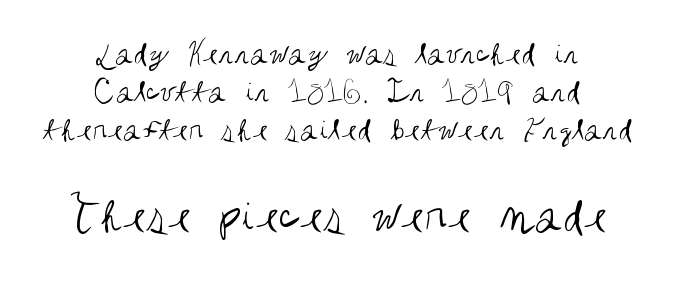
{"serif": "no", "bold": "no", "weight": "regular", "width": "condensed", "stroke_contrast": "medium", "x_height": "large", "monospaced": "no", "underline": "no", "align": "center", "line_spacing": "tight", "line_spacing_ratio": 1.12, "letter_spacing": "normal", "letter_spacing_em": 0.0, "larger_block": "second", "size_ratio": 1.5, "glyph_px": 51}
